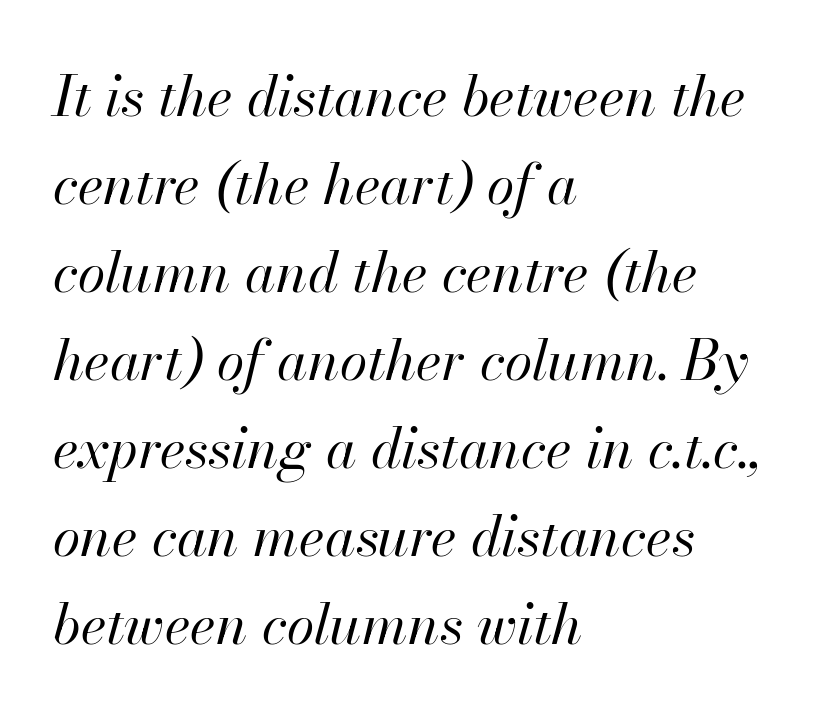
Notice how descenders clear the ascenders below comfortably — that's standard leading. These lines are set flush left with a ragged right edge. The passage shown is not underscored anywhere. A typesetter would call this proportional, since set widths differ per character. Compared with a typical body face, this is equally light or lighter still. In terms of posture, this sample is oblique.
